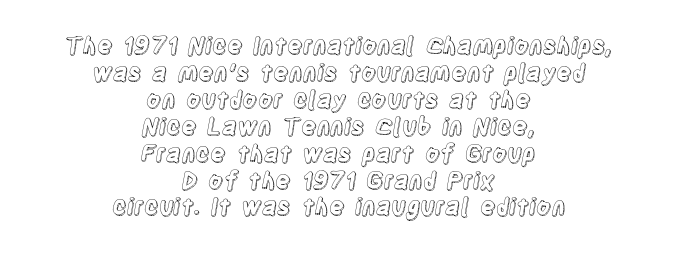
A clean baseline with only descenders dipping below it. Where is the straight margin? There isn't one; the lines are centered. Here the glyphs are tracked normally, forming tight word shapes.
